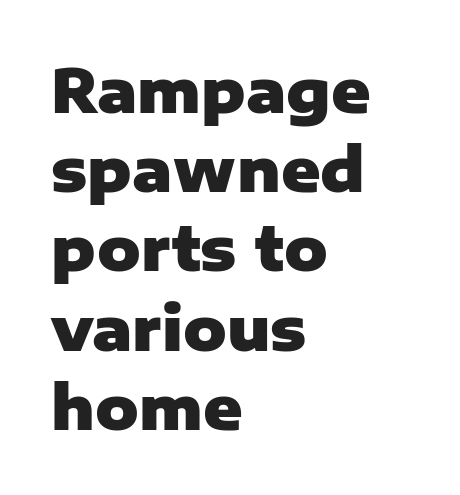
Q: Is the text bold? A: Yes.
Q: Is the text italic (slanted)? A: No, it is upright.
Q: Is the typeface a serif or a sans-serif typeface? A: Sans-serif.
Q: Is the text underlined? A: No.
Q: How is the paragraph aligned? A: Left-aligned.
Q: Is the spacing between letters normal or unusually wide? A: Normal.
Q: Is the spacing between lines tight, normal or loose? A: Normal.
Q: Width (condensed, normal, or wide)? A: Normal.
Q: Stroke contrast? A: Low.
Q: x-height? A: Medium.
Q: Monospaced? A: No.
